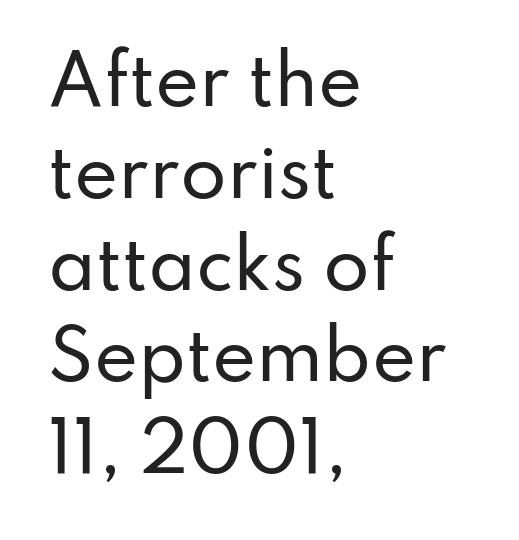
The image shows 67 px sans-serif type, upright; set left-aligned, normal line spacing (1.37x), normal letter spacing, not underlined; low stroke contrast and a small x-height.
